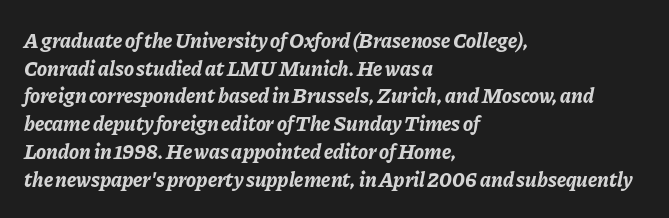
Q: Is the text bold? A: Yes.
Q: Is the text italic (slanted)? A: Yes, it leans right by about 11 degrees.
Q: Is the text underlined? A: No.
Q: How is the paragraph aligned? A: Left-aligned.
Q: Is the spacing between letters normal or unusually wide? A: Normal.
Q: Is the spacing between lines tight, normal or loose? A: Normal.
